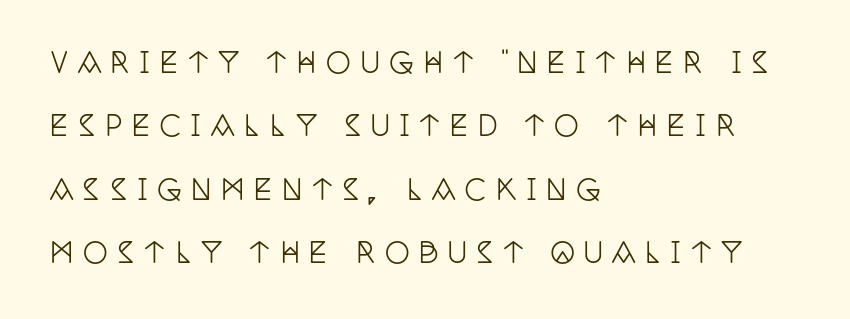
The image shows 28 px condensed serif type, upright; set left-aligned, loose line spacing (2.26x), unusually wide letter spacing (+0.33 em), not underlined; low stroke contrast and a large x-height.
